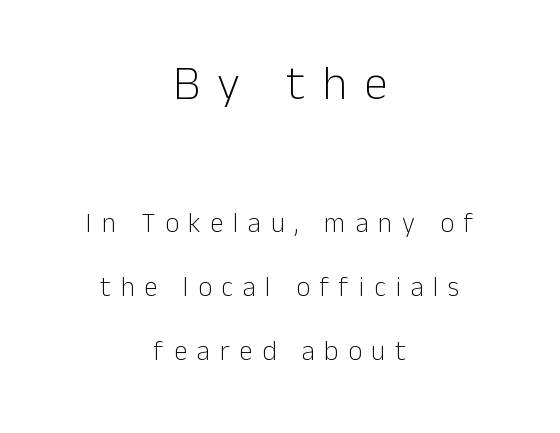
The image shows 48 px light sans-serif type, upright; set centered, loose line spacing (2.37x), unusually wide letter spacing (+0.36 em), not underlined; the first (top) block is 1.78x larger; low stroke contrast and a medium x-height.
